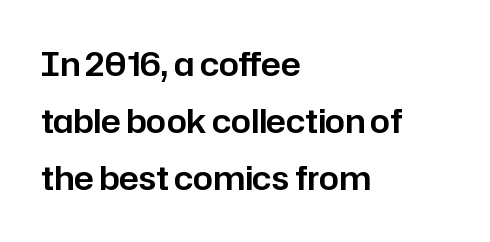
You can tell it's not italic because the verticals are truly vertical. Does extra space separate the letters? No, they use regular spacing. Regarding serifs, this sample does without them. These lines are rendered in a variable-pitch font. All the whitespace from short lines collects on the right.
